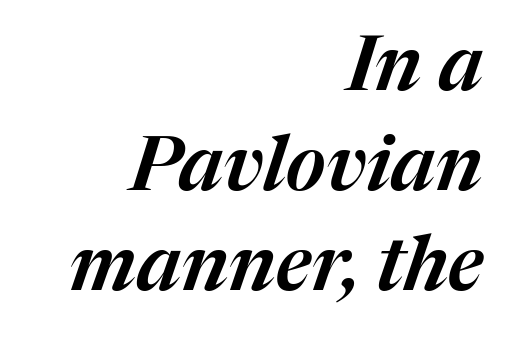
The text carries the slant typical of an italic or oblique font. Is the letter spacing exaggerated? No — it looks like the ordinary default. These lines stack with their right ends in a neat column. Quick note: underline off. The line-height multiplier appears to be the usual default. You could not count columns in this text — the font is proportionally spaced.
